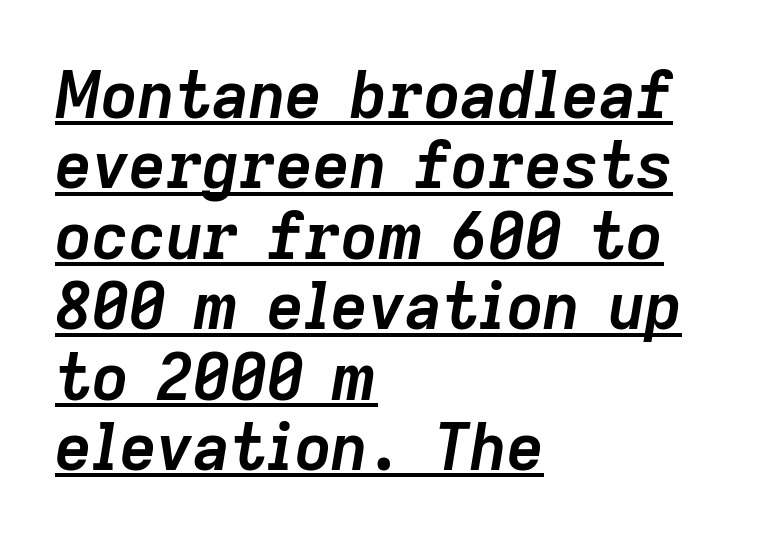
Q: Is the text bold? A: Yes.
Q: Is the text italic (slanted)? A: Yes, it leans right by about 9 degrees.
Q: Is the text underlined? A: Yes.
Q: How is the paragraph aligned? A: Left-aligned.
Q: Is the spacing between letters normal or unusually wide? A: Normal.
Q: Is the spacing between lines tight, normal or loose? A: Tight.
Q: Width (condensed, normal, or wide)? A: Normal.
Q: Stroke contrast? A: Low.
Q: x-height? A: Medium.
Q: Monospaced? A: No.
